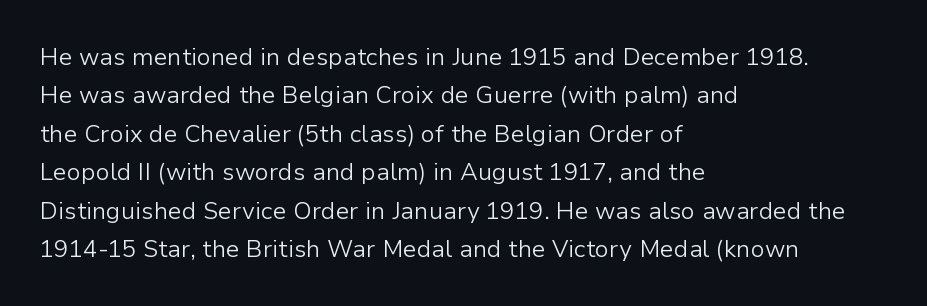
The image shows 24 px text type, upright; set left-aligned, normal line spacing (1.6x), normal letter spacing, not underlined.
